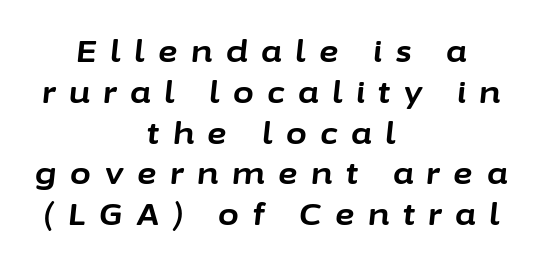
{"italic": "yes", "lean": "right", "slant_degrees": 6, "bold": "yes", "weight": "bold", "width": "normal", "stroke_contrast": "low", "x_height": "medium", "monospaced": "no", "underline": "no", "align": "center", "line_spacing": "normal", "line_spacing_ratio": 1.36, "letter_spacing": "wide", "letter_spacing_em": 0.46, "glyph_px": 30}
